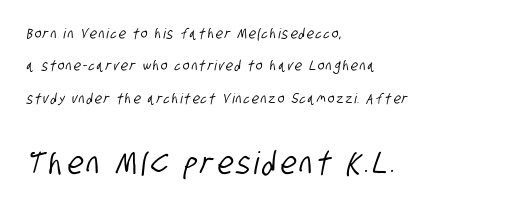
The image shows 31 px condensed sans-serif type; set left-aligned, loose line spacing (2.32x), not underlined; the second (bottom) block is 2.21x larger; low stroke contrast and a large x-height.
